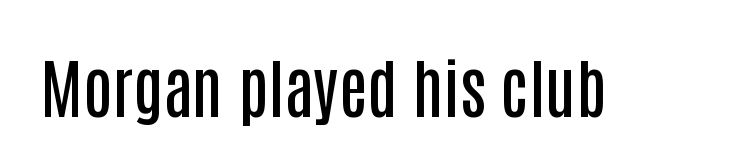
Notice how the stems are strictly vertical — no italics here. Is this a fixed-width face? No — the glyphs have proportional, varying widths. The type family on display is of the sans-serif kind. You could call the tracking neutral — neither tight nor loose. A bit beefed up — I'd call it semibold rather than bold. Underlining? Definitely not there.
